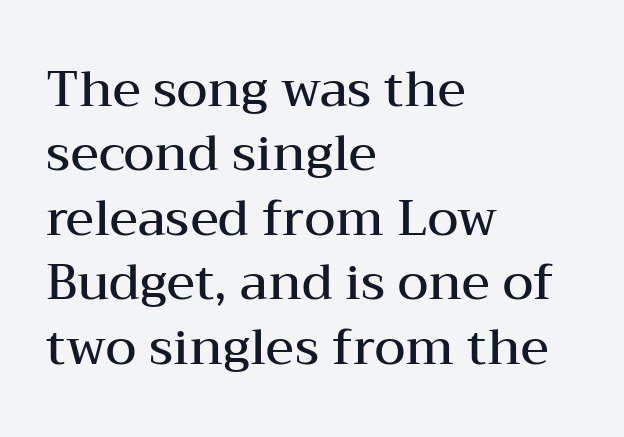
Q: Is the text bold? A: Semi-bold.
Q: Is the text italic (slanted)? A: No, it is upright.
Q: Is the typeface a serif or a sans-serif typeface? A: Serif.
Q: Is the text underlined? A: No.
Q: How is the paragraph aligned? A: Left-aligned.
Q: Is the spacing between letters normal or unusually wide? A: Normal.
Q: Is the spacing between lines tight, normal or loose? A: Normal.
Q: Width (condensed, normal, or wide)? A: Wide.
Q: Stroke contrast? A: Medium.
Q: x-height? A: Medium.
Q: Monospaced? A: No.
